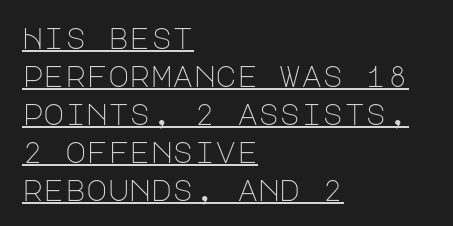
{"serif": "no", "italic": "no", "bold": "no", "weight": "light", "width": "normal", "stroke_contrast": "low", "x_height": "large", "underline": "yes", "align": "left", "line_spacing": "normal", "line_spacing_ratio": 1.31, "letter_spacing": "normal", "letter_spacing_em": 0.0, "glyph_px": 29}
